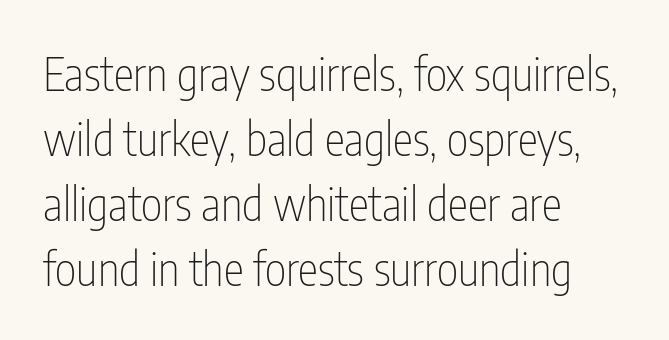
The image shows 46 px thin, condensed sans-serif type, upright; set left-aligned, normal line spacing (1.41x), normal letter spacing, not underlined; low stroke contrast and a medium x-height.
